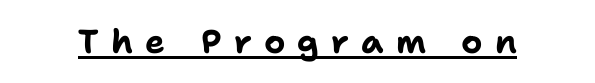
Someone cranked the tracking dial way up on this one. No italicization has been applied; the sample stays upright. Strokes here are thick enough to call this a true bold. The glyphs in this specimen are sans serif. The lettering is marked with a stroke running underneath it. Character widths vary here, with narrow letters taking less room than wide ones.
